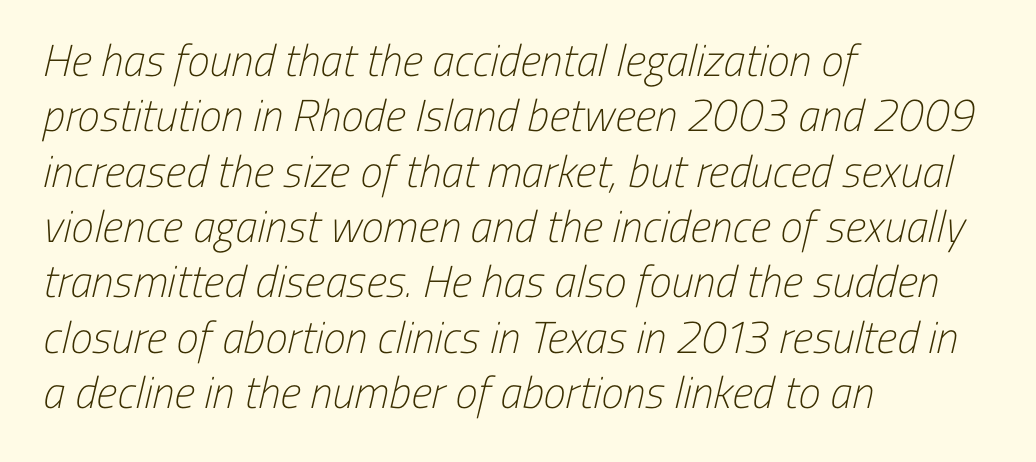
The image shows 45 px light, condensed sans-serif type; set left-aligned, line spacing 1.23x, normal letter spacing, not underlined; low stroke contrast and a medium x-height.
